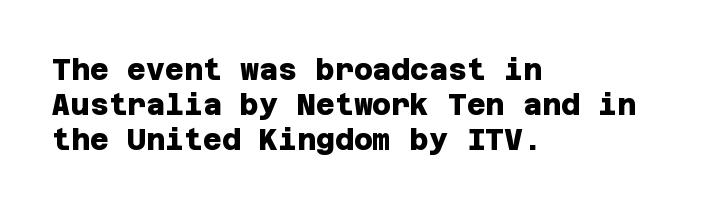
{"serif": "no", "bold": "yes", "weight": "heavy", "width": "normal", "stroke_contrast": "low", "x_height": "large", "underline": "no", "align": "left", "line_spacing_ratio": 1.21, "letter_spacing": "normal", "letter_spacing_em": 0.0, "glyph_px": 29}
